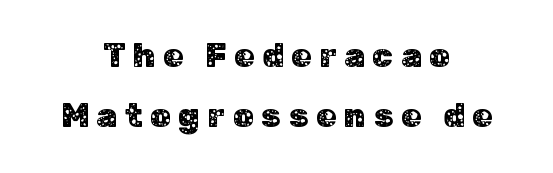
Q: Is the text italic (slanted)? A: No, it is upright.
Q: Is the typeface a serif or a sans-serif typeface? A: Sans-serif.
Q: Is the text underlined? A: No.
Q: How is the paragraph aligned? A: Centered.
Q: Is the spacing between letters normal or unusually wide? A: Unusually wide.
Q: Width (condensed, normal, or wide)? A: Normal.
Q: Stroke contrast? A: Low.
Q: x-height? A: Medium.
Q: Monospaced? A: No.
